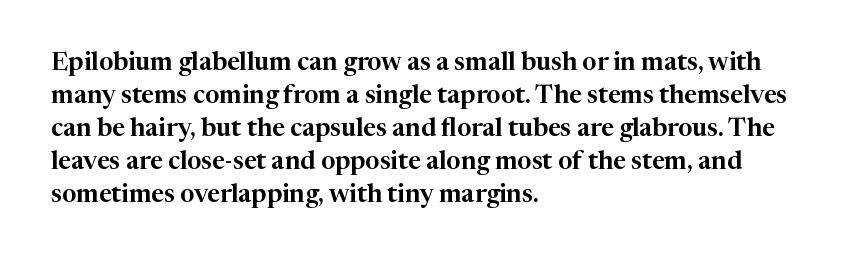
Every row of glyphs begins at an identical x-position on the left. Words appear dense and cohesive because spacing is normal. Unlike italic type, these characters show no tilt at all. Vertical spacing — default. Check under the words: just untouched page.
